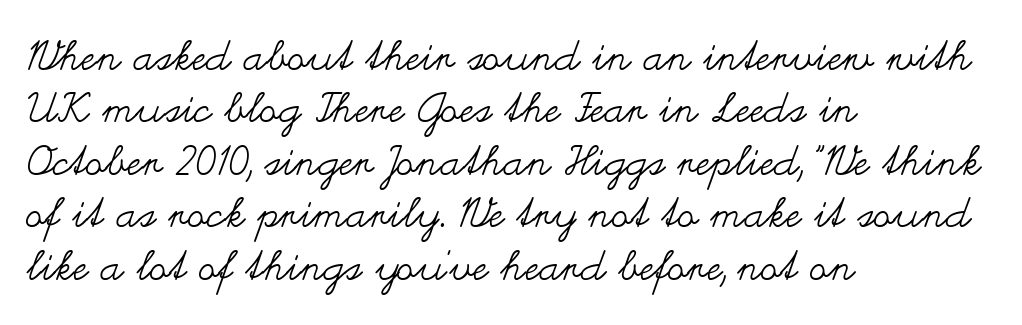
{"bold": "no", "weight": "regular", "width": "wide", "stroke_contrast": "medium", "x_height": "small", "monospaced": "no", "underline": "no", "align": "left", "line_spacing": "normal", "line_spacing_ratio": 1.28, "letter_spacing": "normal", "letter_spacing_em": 0.0, "glyph_px": 41}
